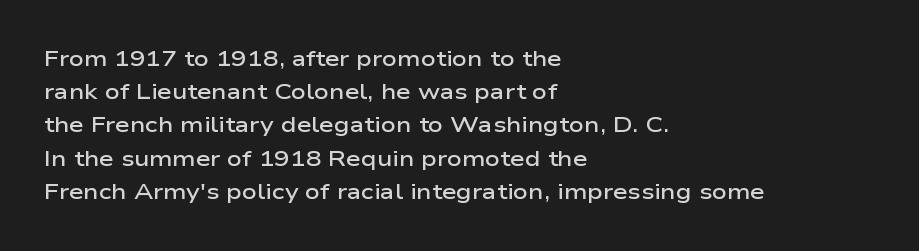
{"italic": "no", "bold": "semi", "underline": "no", "align": "left", "line_spacing": "normal", "line_spacing_ratio": 1.58, "letter_spacing": "normal", "letter_spacing_em": 0.0, "glyph_px": 21}
